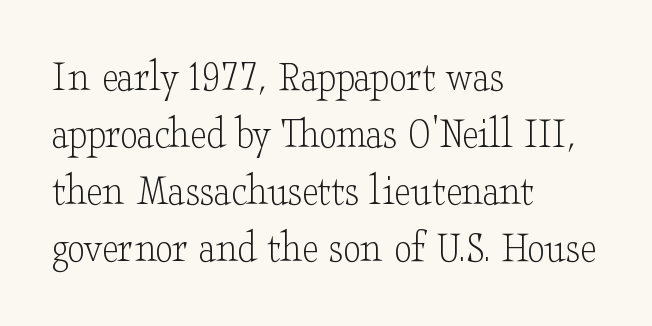
What's the leading like? Ordinary, nothing unusual. Underline: absent. Yep, those are serifs on the letters. The letters sit at their default tracking, neither squeezed nor spread. The letters stand straight up with perfectly vertical stems. A classic flush-left, rag-right setting is used for this passage.
